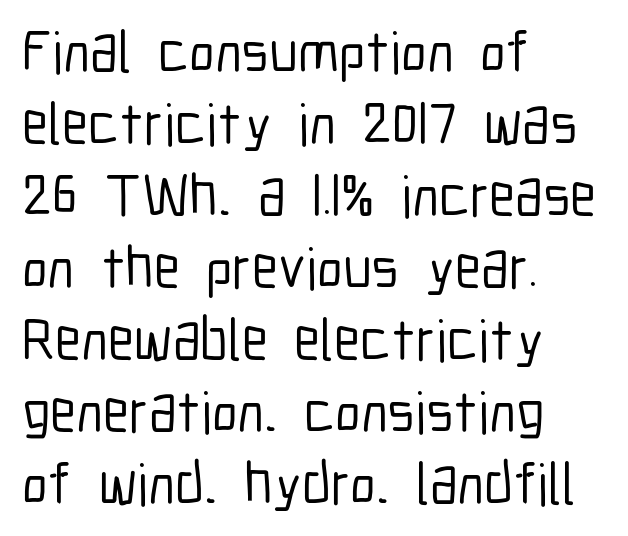
The image shows 59 px condensed sans-serif type, upright; set left-aligned, line spacing 1.22x, normal letter spacing, not underlined; low stroke contrast and a medium x-height.
